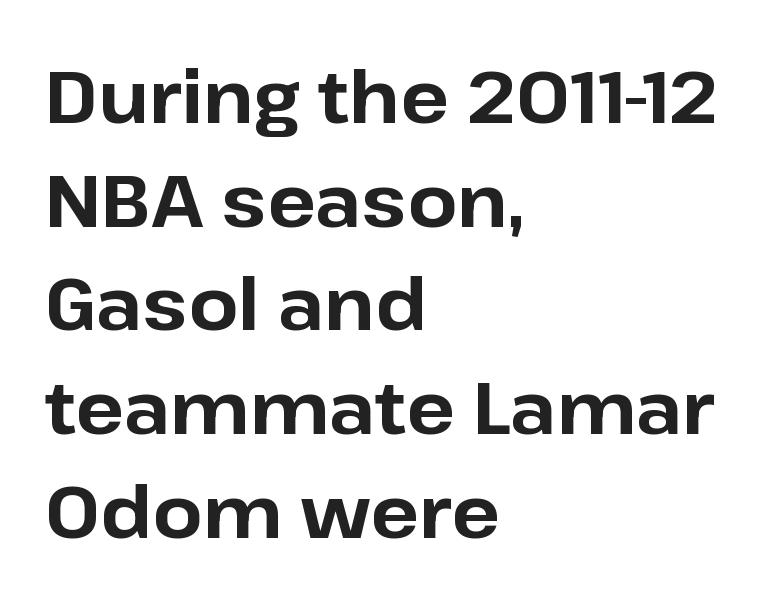
Typographically, this falls in the sans-serif category. Is there any slant? The stems are plumb. Observe the ordinary spacing: letters are neighbours, not strangers. Successive baselines arrive at the customary interval. The space directly below the letters is spotless. If you drew a ruler down the left edge, every line would touch it.
